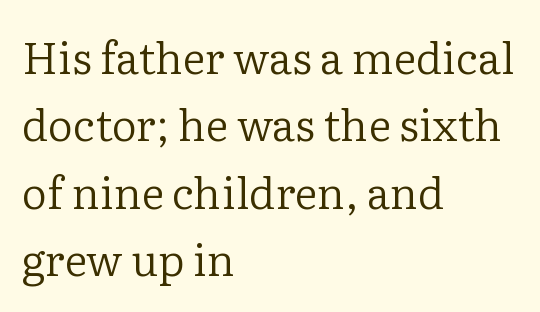
This rendering leaves character spacing at its baseline value. Horizontally, the lines are justified to the leading edge only. Here the designer chose a conventional face with non-uniform glyph widths. Does the lettering tilt? It doesn't — this is upright. Each stroke keeps to a modest, everyday thickness or less.
